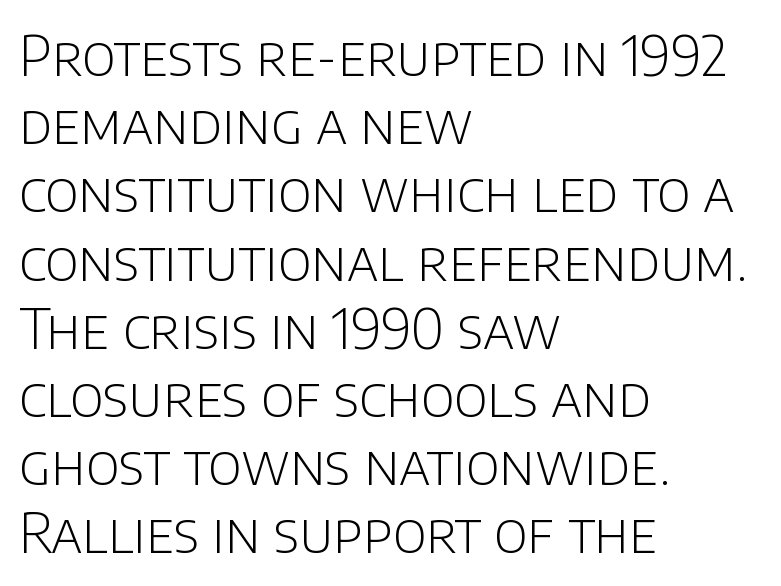
The image shows 55 px light sans-serif type, upright; set left-aligned, line spacing 1.24x, normal letter spacing, not underlined; low stroke contrast and a large x-height.
